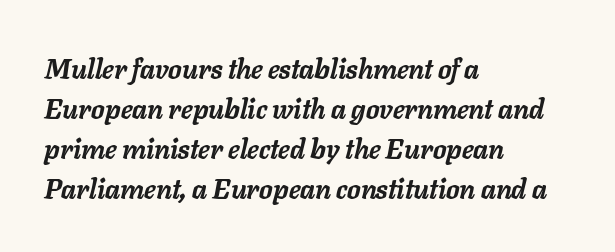
{"italic": "yes", "lean": "right", "slant_degrees": 11, "bold": "yes", "underline": "no", "align": "left", "line_spacing": "normal", "line_spacing_ratio": 1.48, "letter_spacing": "normal", "letter_spacing_em": 0.0, "glyph_px": 27}
